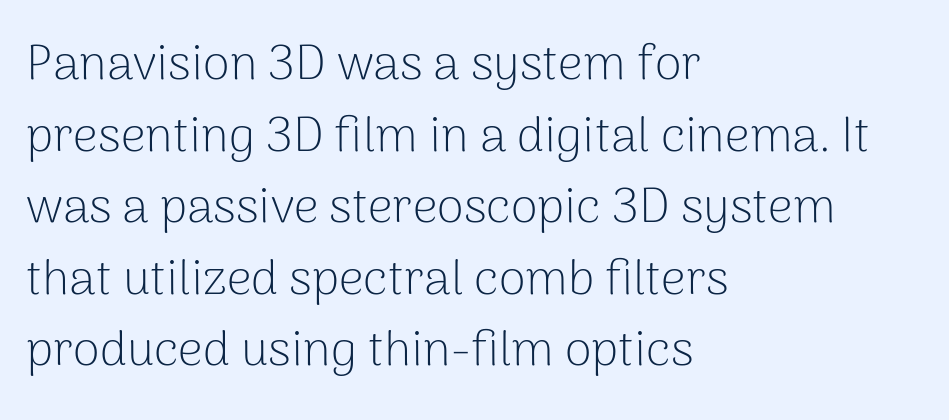
Q: Is the text bold? A: No.
Q: Is the text italic (slanted)? A: No, it is upright.
Q: Is the typeface a serif or a sans-serif typeface? A: Sans-serif.
Q: Is the text underlined? A: No.
Q: How is the paragraph aligned? A: Left-aligned.
Q: Is the spacing between letters normal or unusually wide? A: Normal.
Q: Is the spacing between lines tight, normal or loose? A: Normal.
Q: Width (condensed, normal, or wide)? A: Normal.
Q: Stroke contrast? A: Low.
Q: x-height? A: Medium.
Q: Monospaced? A: No.
